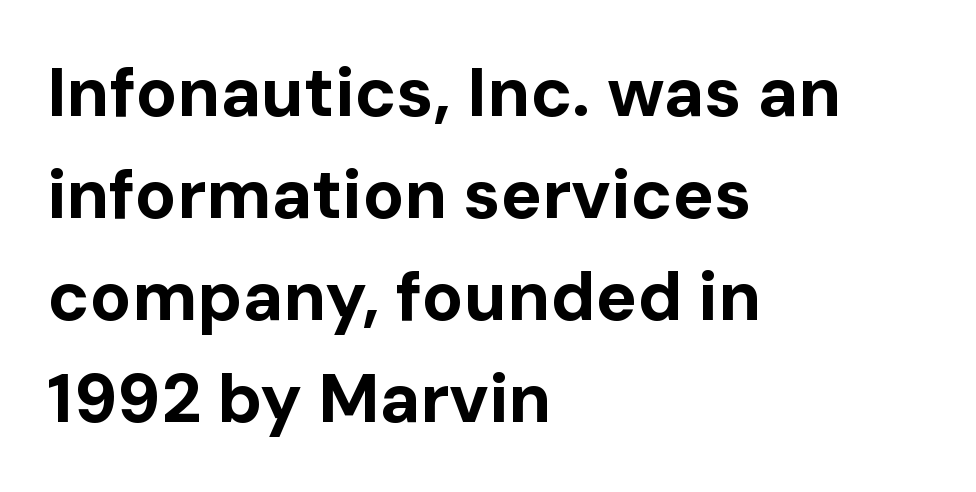
Layout note: lines flush left. The tracking reads as untouched default to a designer's eye. Quick note: underline off. The lines sit at an ordinary, default distance from one another.
